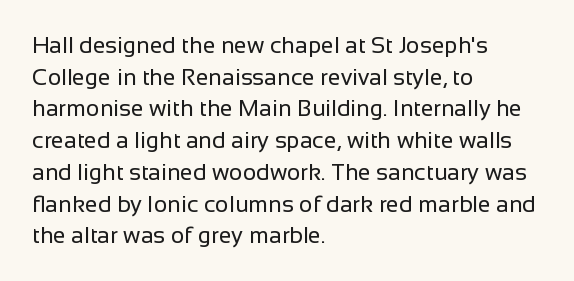
{"italic": "no", "bold": "no", "underline": "no", "align": "left", "line_spacing": "normal", "line_spacing_ratio": 1.38, "letter_spacing": "normal", "letter_spacing_em": 0.0, "glyph_px": 23}
